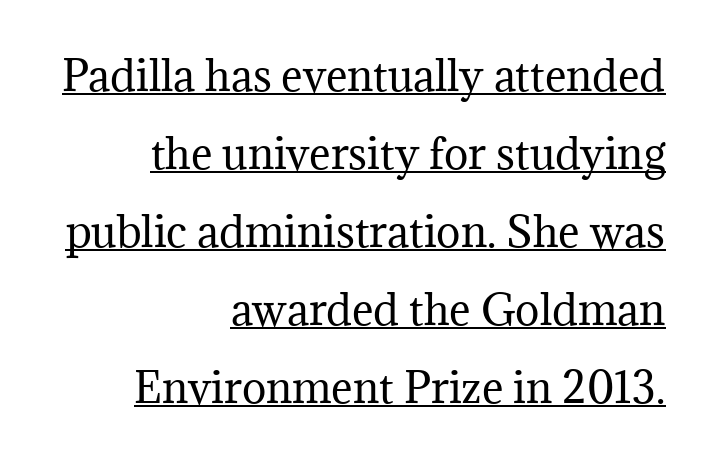
Q: Is the text bold? A: No.
Q: Is the text italic (slanted)? A: No, it is upright.
Q: Is the typeface a serif or a sans-serif typeface? A: Serif.
Q: Is the text underlined? A: Yes.
Q: How is the paragraph aligned? A: Right-aligned.
Q: Is the spacing between letters normal or unusually wide? A: Normal.
Q: Is the spacing between lines tight, normal or loose? A: Loose.
Q: Width (condensed, normal, or wide)? A: Normal.
Q: Stroke contrast? A: Medium.
Q: x-height? A: Medium.
Q: Monospaced? A: No.
